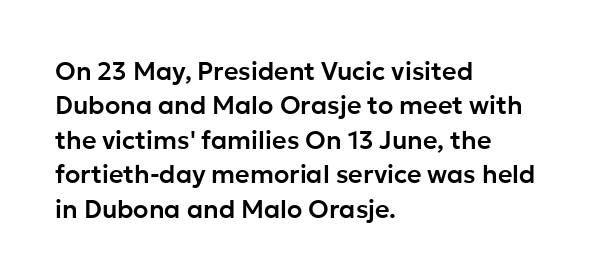
Q: Is the text italic (slanted)? A: No, it is upright.
Q: Is the text underlined? A: No.
Q: How is the paragraph aligned? A: Left-aligned.
Q: Is the spacing between letters normal or unusually wide? A: Normal.
Q: Is the spacing between lines tight, normal or loose? A: Normal.
